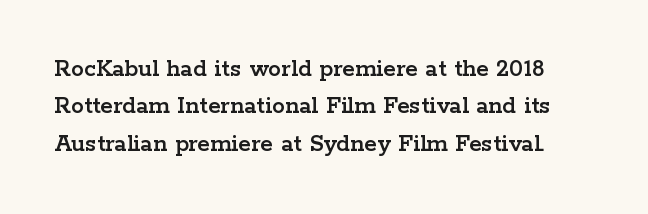
The image shows 26 px text type, upright; set normal line spacing (1.44x), normal letter spacing, not underlined.
